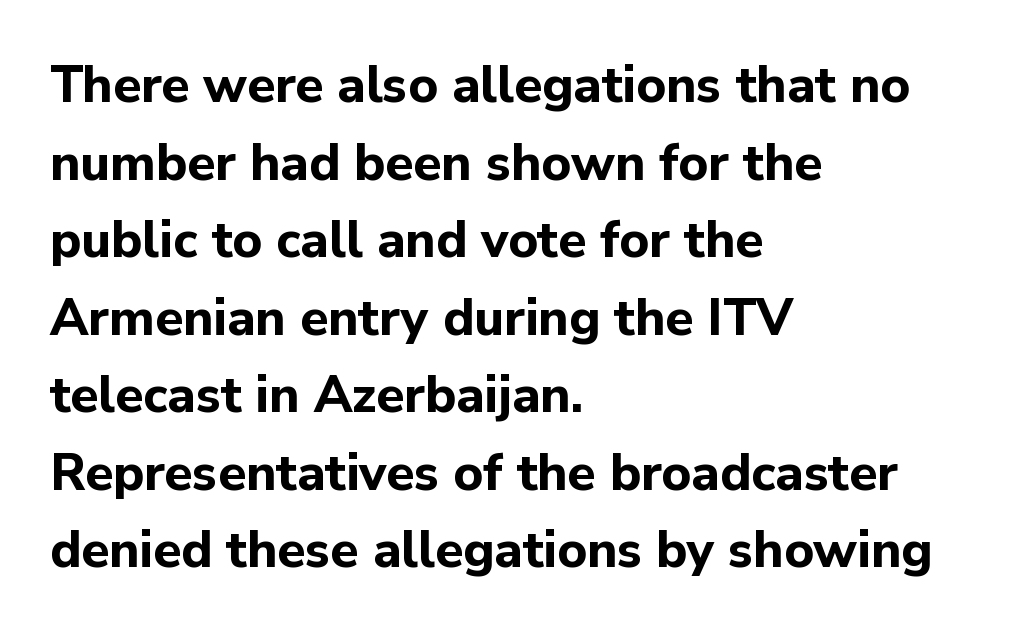
{"serif": "no", "italic": "no", "bold": "yes", "weight": "bold", "width": "normal", "stroke_contrast": "low", "x_height": "medium", "monospaced": "no", "underline": "no", "align": "left", "line_spacing": "normal", "line_spacing_ratio": 1.52, "letter_spacing": "normal", "letter_spacing_em": 0.0, "glyph_px": 51}
